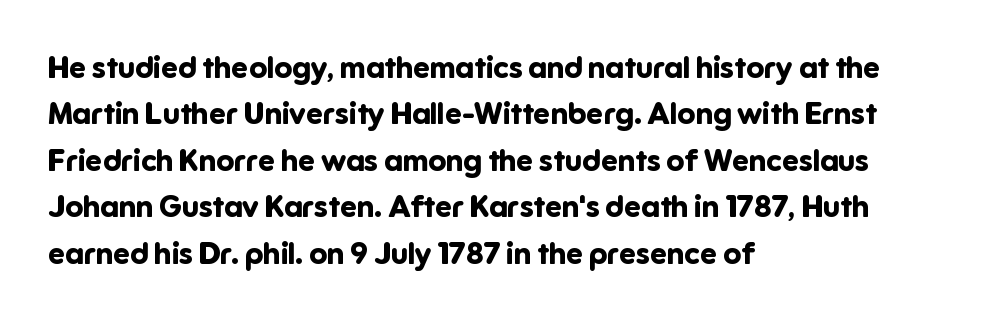
{"serif": "no", "italic": "no", "bold": "yes", "weight": "bold", "width": "normal", "stroke_contrast": "low", "x_height": "medium", "monospaced": "no", "underline": "no", "align": "left", "line_spacing": "normal", "line_spacing_ratio": 1.55, "letter_spacing": "normal", "letter_spacing_em": 0.0, "glyph_px": 30}
